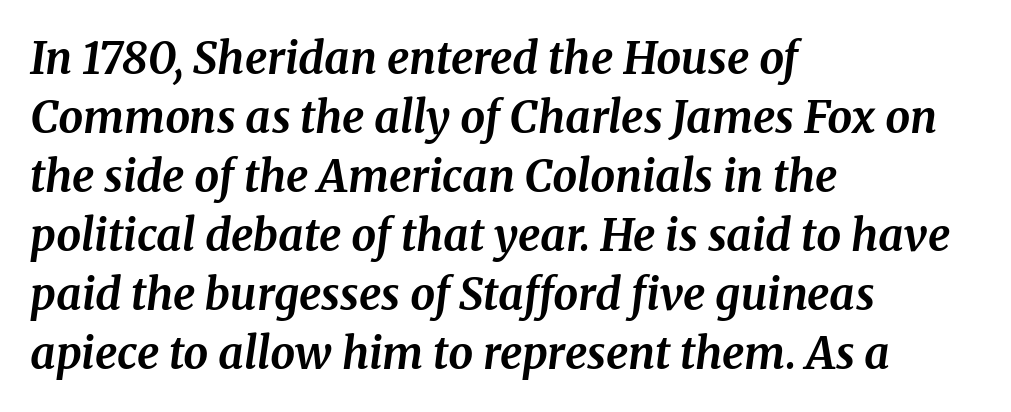
The image shows 44 px bold serif type, italic (leaning right); set left-aligned, normal line spacing (1.34x), normal letter spacing, not underlined; medium stroke contrast and a medium x-height.
